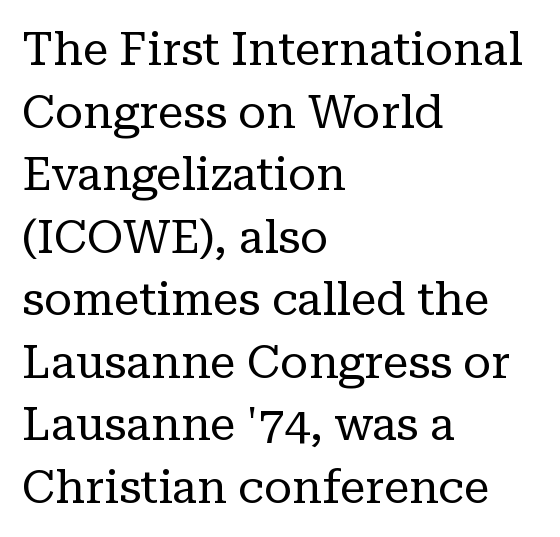
The image shows 46 px regular-weight serif type, upright; set left-aligned, normal line spacing (1.36x), normal letter spacing, not underlined; low stroke contrast and a medium x-height.
